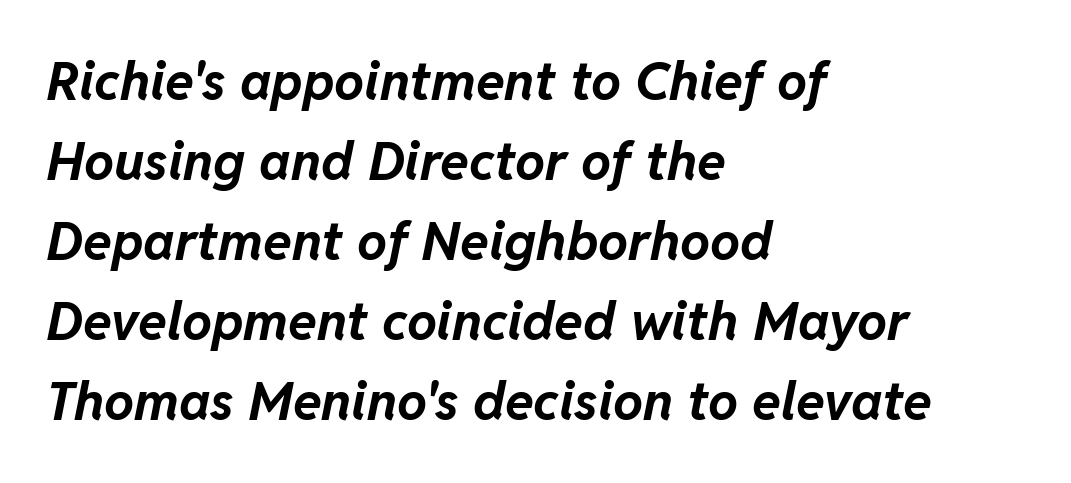
Note the varied advance widths — an 'i' is clearly narrower than an 'm'. Whoever set this chose a conventional vertical rhythm. Check under the words: just untouched page. The paragraph has a hard left edge and a soft right edge.
